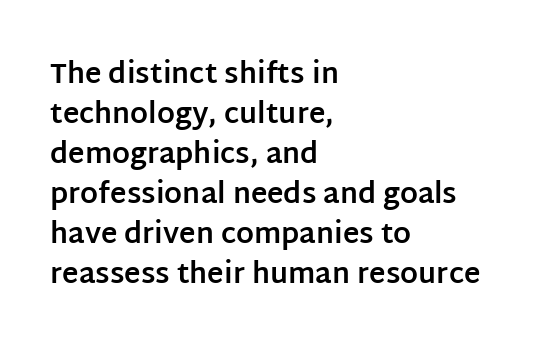
Letters rest on an invisible, unmarked baseline. What weight is shown? A full bold with thick strokes. The letters advance in unequal steps, a hallmark of proportional type. The axis of the letterforms is exactly vertical.
